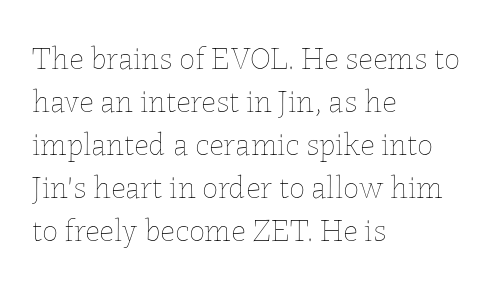
Descenders are the only things crossing below the line. Here the designer chose a conventional face with non-uniform glyph widths. One-word summary of the alignment: left. Caption: face not bold, strokes unweighted. The rendering uses a moderate line-height, typical for paragraphs.
